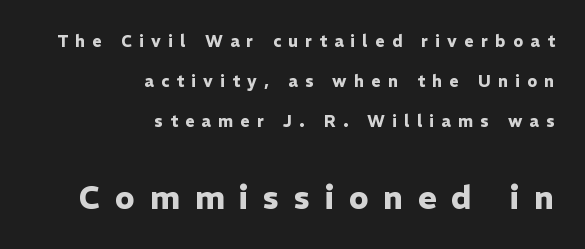
Q: Is the text bold? A: Yes.
Q: Is the text italic (slanted)? A: No, it is upright.
Q: Is the typeface a serif or a sans-serif typeface? A: Sans-serif.
Q: Is the text underlined? A: No.
Q: How is the paragraph aligned? A: Right-aligned.
Q: Is the spacing between letters normal or unusually wide? A: Unusually wide.
Q: Is the spacing between lines tight, normal or loose? A: Loose.
Q: Which block of text is set in a larger size, the first (top) or the second (bottom)? A: The second (bottom) one.
Q: Width (condensed, normal, or wide)? A: Normal.
Q: Stroke contrast? A: Low.
Q: x-height? A: Medium.
Q: Monospaced? A: No.
